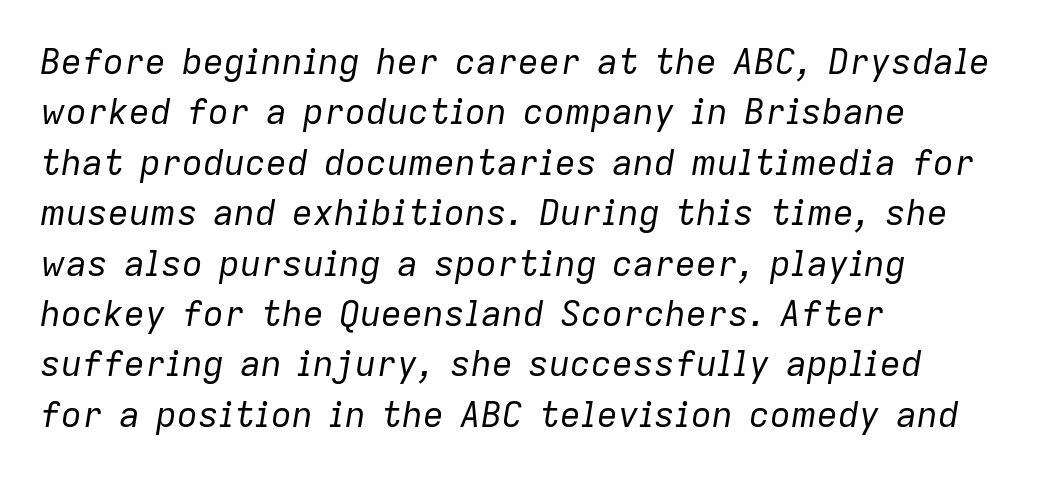
The image shows 35 px regular-weight type, italic (leaning right); set left-aligned, normal line spacing (1.44x), normal letter spacing, not underlined; low stroke contrast and a medium x-height.
